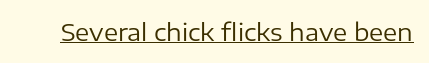
Q: Is the text bold? A: No.
Q: Is the text italic (slanted)? A: No, it is upright.
Q: Is the text underlined? A: Yes.
Q: Is the spacing between letters normal or unusually wide? A: Normal.
